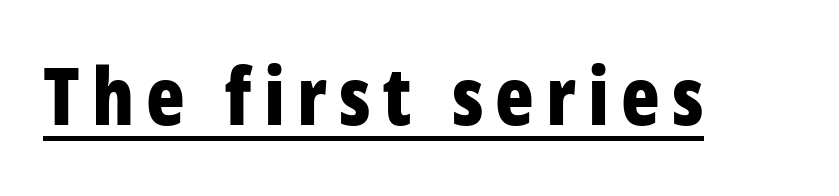
Think of a printed novel: that variable character pitch is what you see here. In terms of posture, this sample is upright. Compared with an ordinary text face, these strokes are far heavier — a full bold. The specimen includes a rule beneath the text block's lines. Serif or sans? Sans — the stroke terminals are bare.
